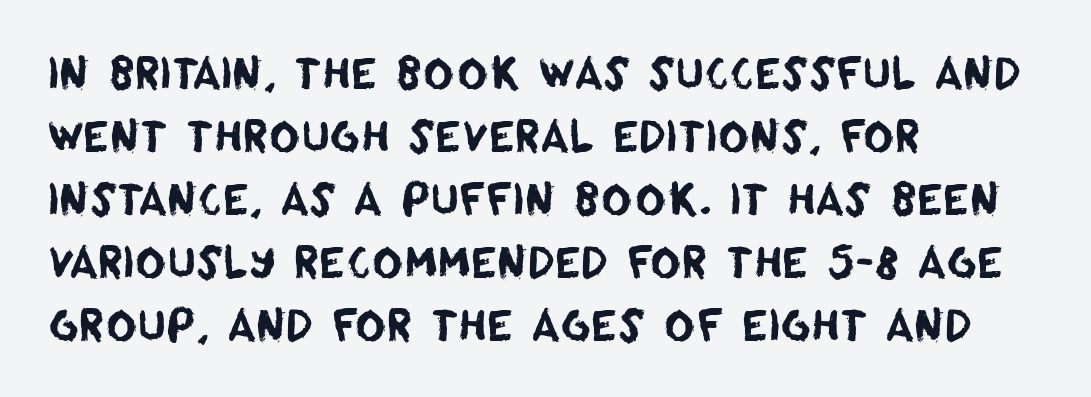
The image shows 42 px sans-serif type; set left-aligned, normal line spacing (1.5x), normal letter spacing, not underlined; low stroke contrast and a large x-height.
